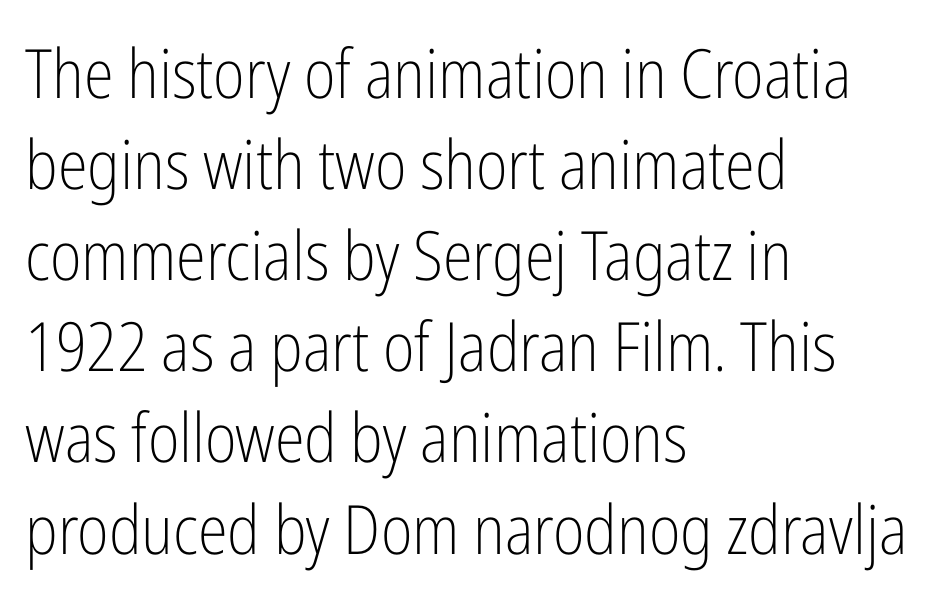
Serif or sans? Sans — the stroke terminals are bare. The face used here is rendered with its standard letterfit. The foot of each line stays bare and open. This is the regular roman posture of the typeface. The passage shown is typed in a proportional face where columns would drift.
